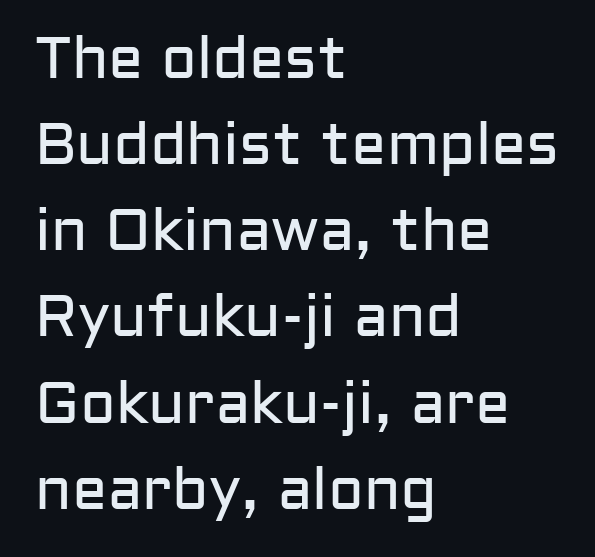
Q: Is the text bold? A: No.
Q: Is the text italic (slanted)? A: No, it is upright.
Q: Is the typeface a serif or a sans-serif typeface? A: Sans-serif.
Q: Is the text underlined? A: No.
Q: How is the paragraph aligned? A: Left-aligned.
Q: Is the spacing between letters normal or unusually wide? A: Normal.
Q: Is the spacing between lines tight, normal or loose? A: Normal.
Q: Width (condensed, normal, or wide)? A: Normal.
Q: Stroke contrast? A: Low.
Q: x-height? A: Medium.
Q: Monospaced? A: No.
